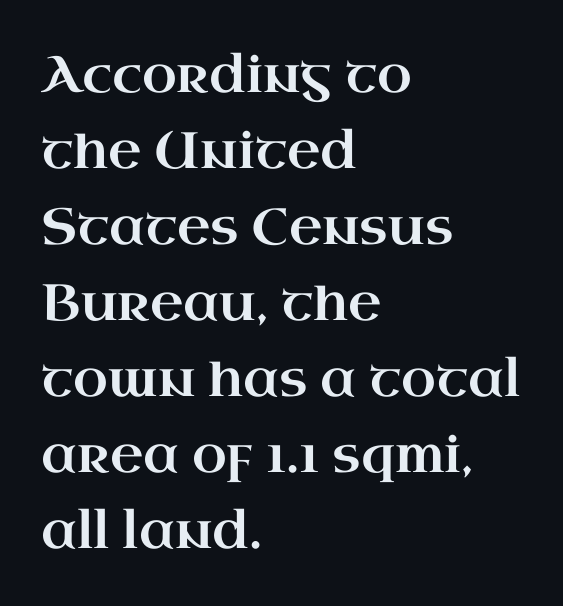
The image shows 51 px wide serif type, upright; set left-aligned, normal line spacing (1.49x), normal letter spacing, not underlined; high stroke contrast and a small x-height.
